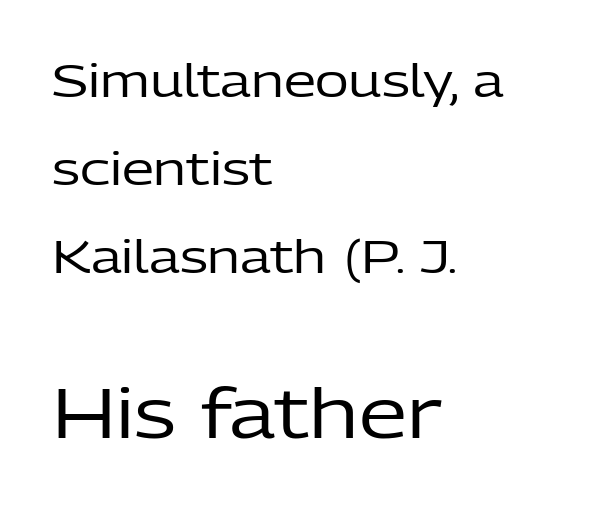
Note the varied advance widths — an 'i' is clearly narrower than an 'm'. The baseline area is clear. You can tell from the bare stems that sans-serif type was used. The letters stand straight up with perfectly vertical stems. One-word summary of the alignment: left.
